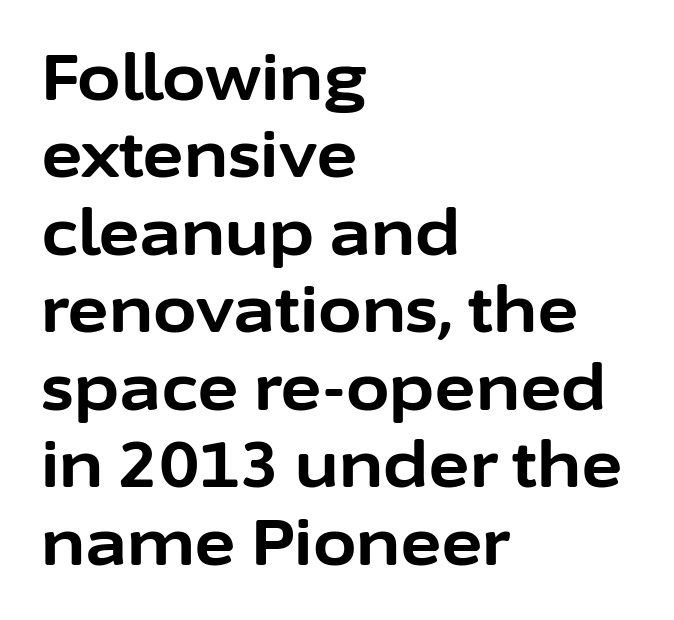
{"serif": "no", "italic": "no", "bold": "yes", "weight": "bold", "width": "normal", "stroke_contrast": "low", "x_height": "medium", "monospaced": "no", "underline": "no", "align": "left", "line_spacing_ratio": 1.23, "letter_spacing": "normal", "letter_spacing_em": 0.0, "glyph_px": 63}
